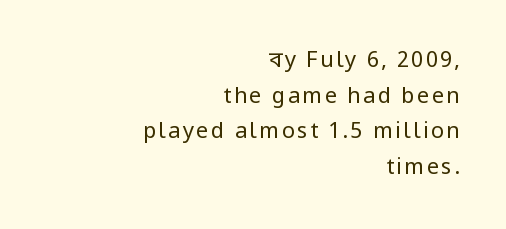
{"italic": "no", "bold": "no", "underline": "no", "align": "right", "line_spacing": "normal", "line_spacing_ratio": 1.62, "glyph_px": 22}
